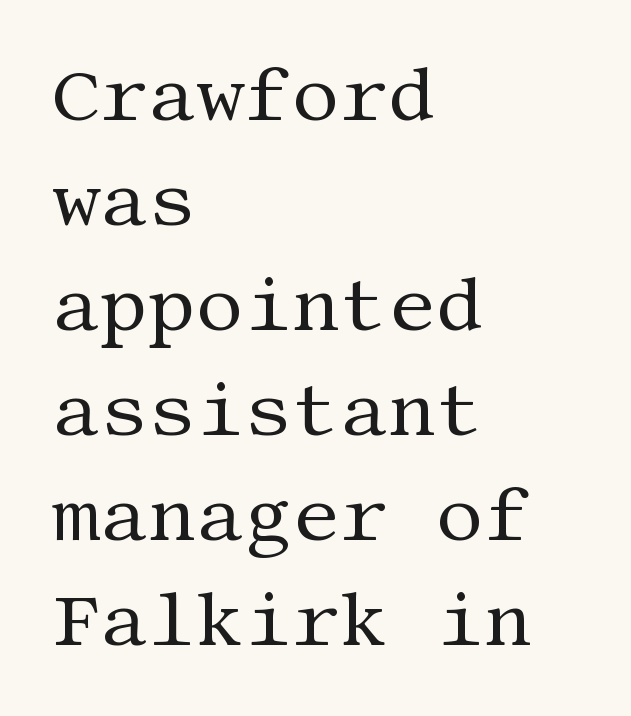
Quick note: not italic, upright. Unlike a clean sans, this face finishes its strokes with serifs. A bare baseline throughout the passage. These lines keep a tight, regular rhythm from letter to letter. Which margin do the lines hug? The left one — the right edge is uneven. Heaviness? Minimal to ordinary, like unemphasized prose.
